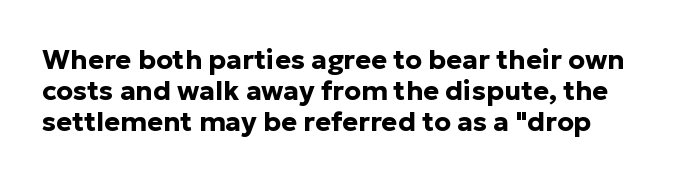
The image shows 27 px bold type, upright; set tight line spacing (1.15x), normal letter spacing, not underlined.
